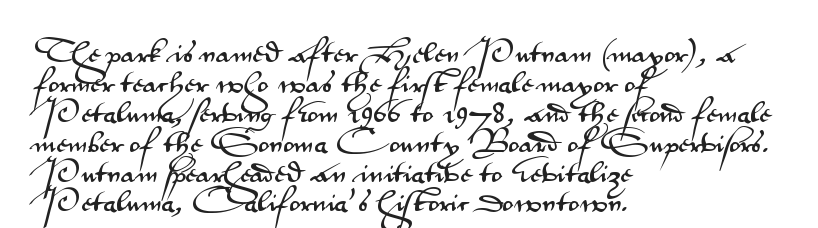
The rendering keeps characters at their native spacing. The string is rendered with underlining switched off. The paragraph has a hard left edge and a soft right edge. One glance says typical: line gaps are just what's usual.
